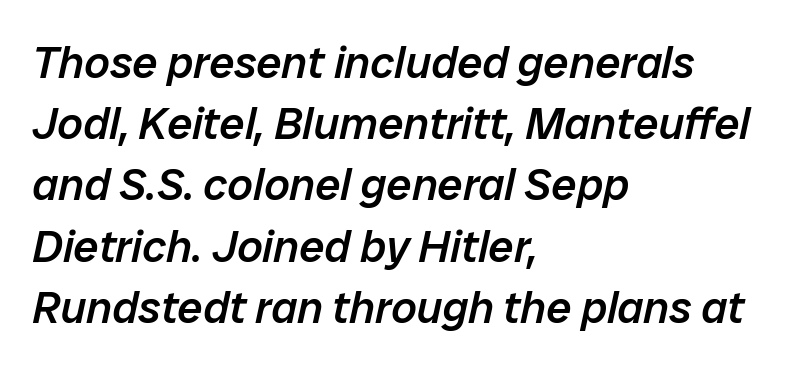
{"italic": "yes", "lean": "right", "slant_degrees": 12, "bold": "semi", "weight": "semibold", "width": "normal", "stroke_contrast": "low", "x_height": "medium", "monospaced": "no", "underline": "no", "align": "left", "line_spacing": "normal", "line_spacing_ratio": 1.36, "letter_spacing": "normal", "letter_spacing_em": 0.0, "glyph_px": 45}
